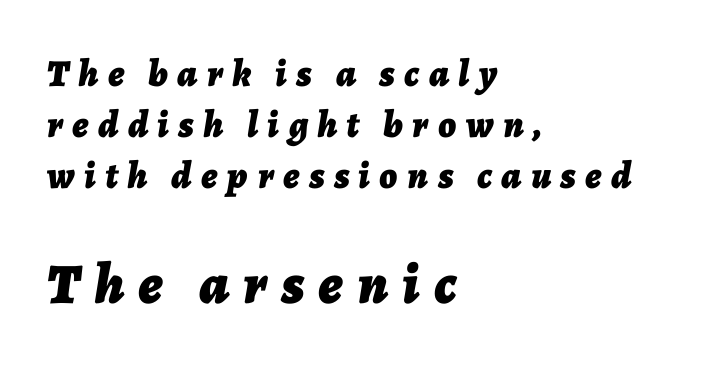
Q: Is the text bold? A: Yes.
Q: Is the text italic (slanted)? A: Yes, it leans right by about 7 degrees.
Q: Is the text underlined? A: No.
Q: How is the paragraph aligned? A: Left-aligned.
Q: Is the spacing between letters normal or unusually wide? A: Unusually wide.
Q: Is the spacing between lines tight, normal or loose? A: Normal.
Q: Which block of text is set in a larger size, the first (top) or the second (bottom)? A: The second (bottom) one.
Q: Width (condensed, normal, or wide)? A: Normal.
Q: Stroke contrast? A: Low.
Q: x-height? A: Medium.
Q: Monospaced? A: No.
